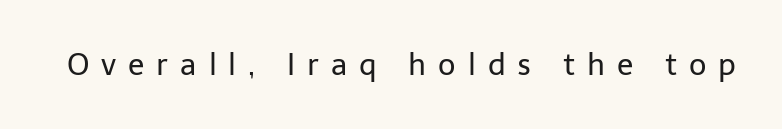
Spacing verdict: proportional, widths tailored to each character. The horizontal fit of the characters is loose and conspicuously gappy. Does the lettering tilt? It doesn't — this is upright. Letters have the restrained weight of plain body copy at most.
